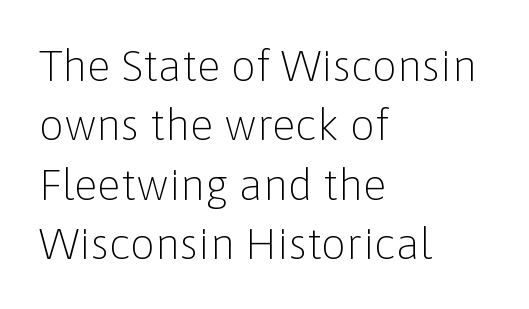
Q: Is the text bold? A: No.
Q: Is the text italic (slanted)? A: No, it is upright.
Q: Is the typeface a serif or a sans-serif typeface? A: Sans-serif.
Q: Is the text underlined? A: No.
Q: How is the paragraph aligned? A: Left-aligned.
Q: Is the spacing between letters normal or unusually wide? A: Normal.
Q: Is the spacing between lines tight, normal or loose? A: Normal.
Q: Width (condensed, normal, or wide)? A: Normal.
Q: Stroke contrast? A: Low.
Q: x-height? A: Medium.
Q: Monospaced? A: No.
